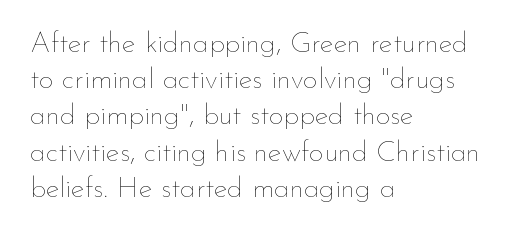
Tracking here is standard; glyphs follow each other at the usual distance. Is this a fixed-width face? No — the glyphs have proportional, varying widths. Vertical strokes here are truly vertical. In CSS terms this would be text-align: left. Check the space under the baseline: it is left empty. These lines sit exactly where default settings would place them.
